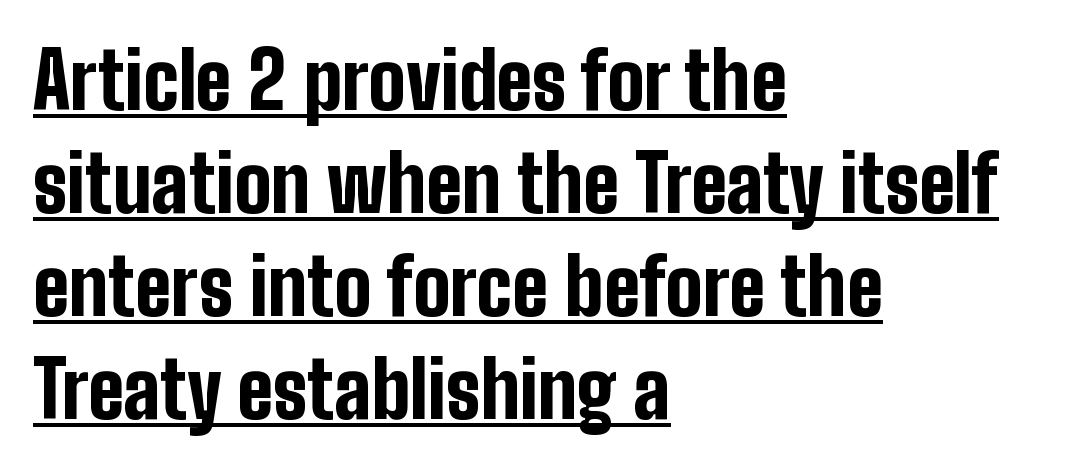
Q: Is the text bold? A: Yes.
Q: Is the text italic (slanted)? A: No, it is upright.
Q: Is the typeface a serif or a sans-serif typeface? A: Sans-serif.
Q: Is the text underlined? A: Yes.
Q: How is the paragraph aligned? A: Left-aligned.
Q: Is the spacing between letters normal or unusually wide? A: Normal.
Q: Is the spacing between lines tight, normal or loose? A: Normal.
Q: Width (condensed, normal, or wide)? A: Condensed.
Q: Stroke contrast? A: Low.
Q: x-height? A: Medium.
Q: Monospaced? A: No.
